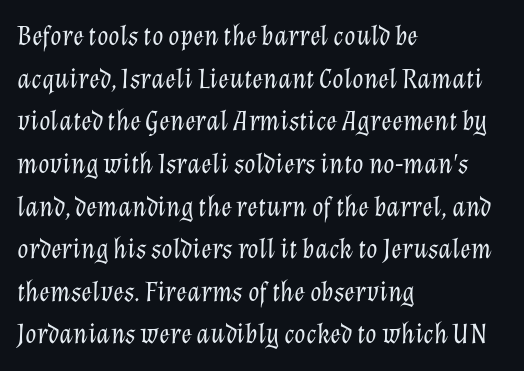
The image shows 29 px light type, italic (leaning right); set left-aligned, normal line spacing (1.47x), normal letter spacing, not underlined; low stroke contrast and a medium x-height.
